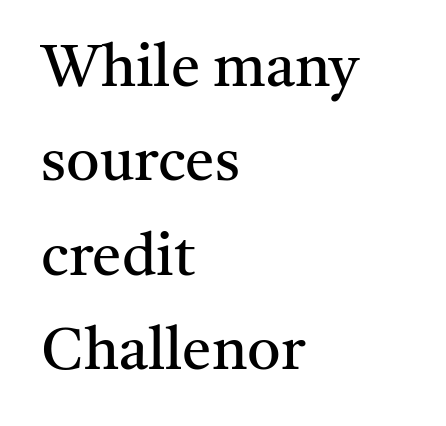
{"serif": "yes", "italic": "no", "bold": "no", "weight": "regular", "width": "normal", "stroke_contrast": "medium", "x_height": "medium", "monospaced": "no", "underline": "no", "align": "left", "line_spacing": "normal", "line_spacing_ratio": 1.6, "letter_spacing": "normal", "letter_spacing_em": 0.0, "glyph_px": 59}
